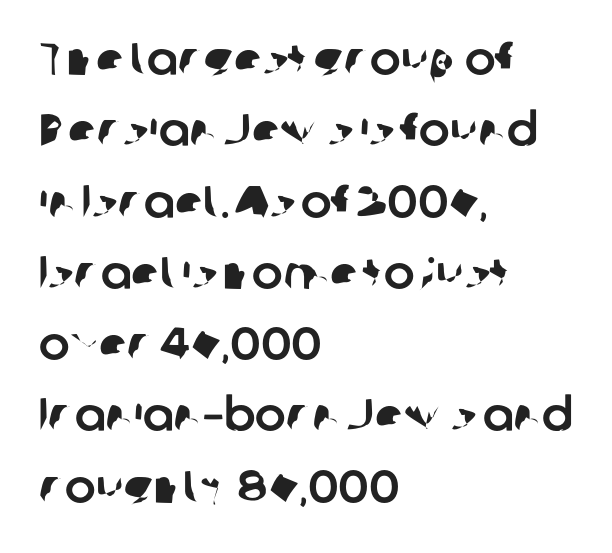
Visually the block forms a straight wall on the left and a jagged coastline on the right. Each row of text sits above clean, open space. Compared with typical paragraphs, the rows here are spaced about the same. The rendering uses natural spacing where letterforms have individual widths. Here the glyphs are tracked normally, forming tight word shapes. The rendering shows plain stroke endings on the letterforms — a sans-serif design.
